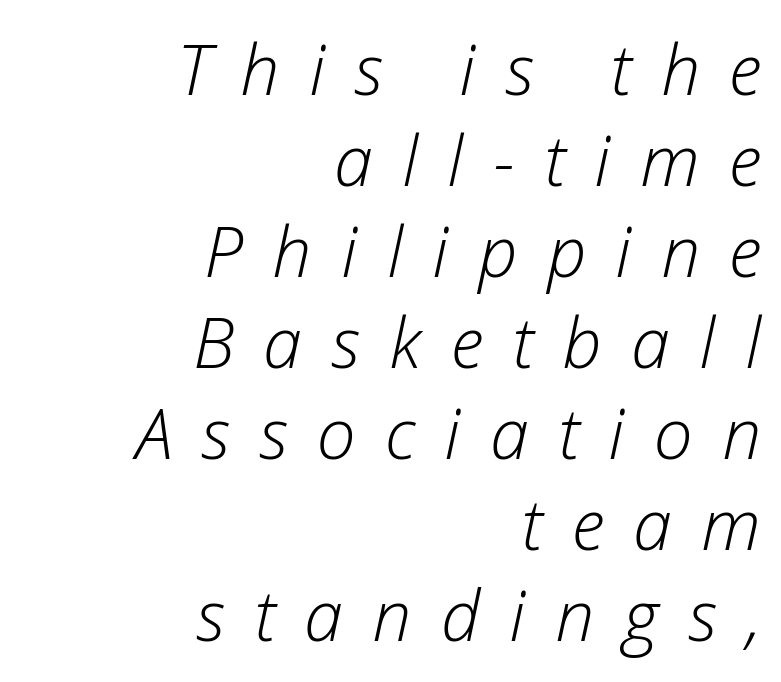
Q: Is the text bold? A: No.
Q: Is the text italic (slanted)? A: Yes, it leans right by about 12 degrees.
Q: Is the text underlined? A: No.
Q: How is the paragraph aligned? A: Right-aligned.
Q: Is the spacing between letters normal or unusually wide? A: Unusually wide.
Q: Is the spacing between lines tight, normal or loose? A: Normal.
Q: Width (condensed, normal, or wide)? A: Normal.
Q: Stroke contrast? A: Low.
Q: x-height? A: Medium.
Q: Monospaced? A: No.
